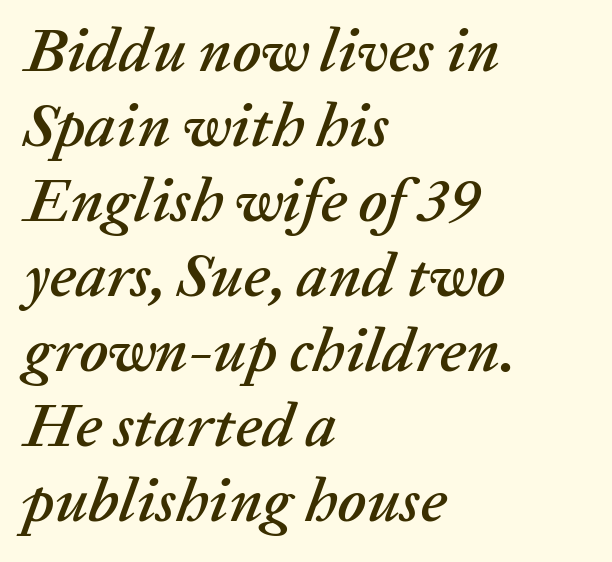
{"italic": "yes", "lean": "right", "slant_degrees": 20, "width": "normal", "stroke_contrast": "low", "x_height": "medium", "monospaced": "no", "underline": "no", "align": "left", "line_spacing_ratio": 1.21, "letter_spacing": "normal", "letter_spacing_em": 0.0, "glyph_px": 62}
